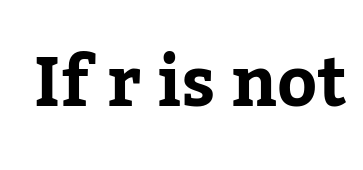
{"serif": "yes", "italic": "no", "bold": "yes", "weight": "bold", "width": "normal", "stroke_contrast": "low", "x_height": "medium", "monospaced": "no", "underline": "no", "letter_spacing": "normal", "letter_spacing_em": 0.0, "glyph_px": 68}
